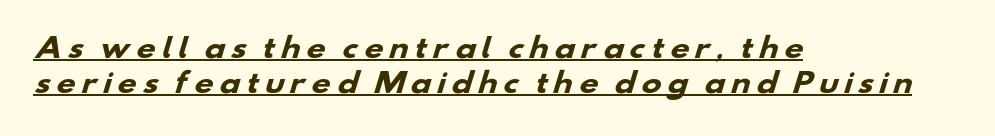
The image shows 27 px bold type; set left-aligned, normal line spacing (1.29x), underlined.
